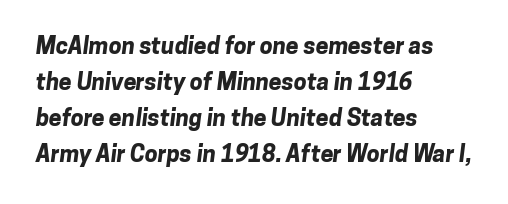
{"bold": "yes", "underline": "no", "align": "left", "line_spacing": "normal", "line_spacing_ratio": 1.56, "letter_spacing": "normal", "letter_spacing_em": 0.0, "glyph_px": 23}
